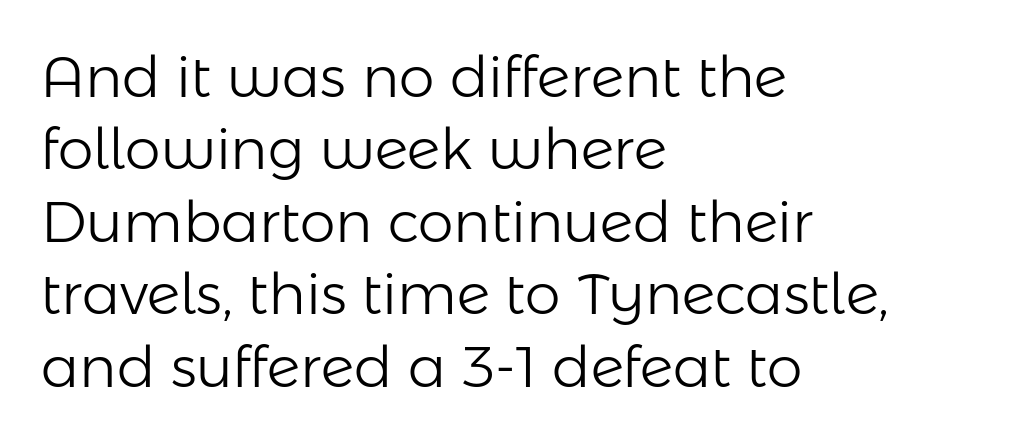
All the whitespace from short lines collects on the right. Nothing heavy about these letters — not bold at all. Looks like regular typesetting: each glyph gets only the width it needs. The foot of each line stays bare and open.
